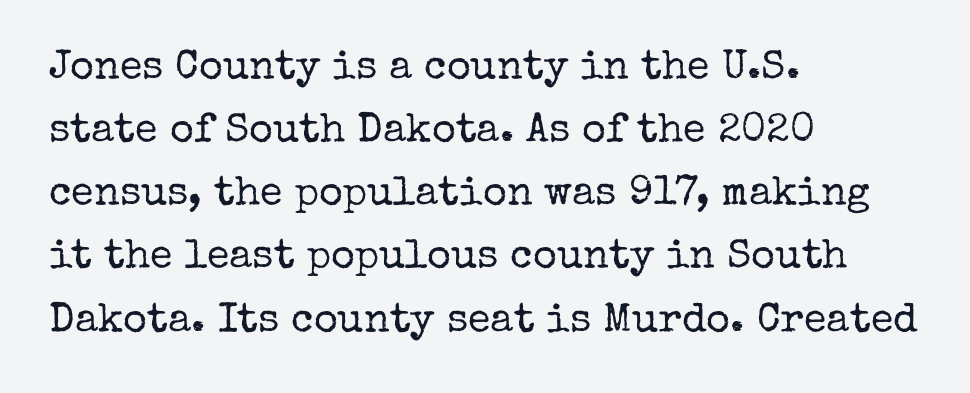
{"serif": "yes", "italic": "no", "bold": "no", "weight": "regular", "width": "normal", "stroke_contrast": "low", "x_height": "medium", "monospaced": "no", "underline": "no", "align": "left", "line_spacing": "normal", "line_spacing_ratio": 1.54, "letter_spacing": "normal", "letter_spacing_em": 0.0, "glyph_px": 41}
